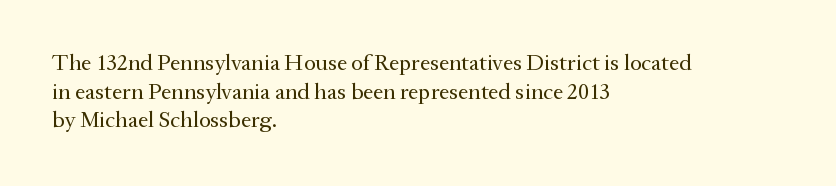
The lines sit at an ordinary, default distance from one another. The text block is weighted toward the left margin, trailing off unevenly rightward. Tracking value appears to be zero — textbook default spacing. Has an underline been added? It has not. Stroke mass is kept to a normal reading level or below.
